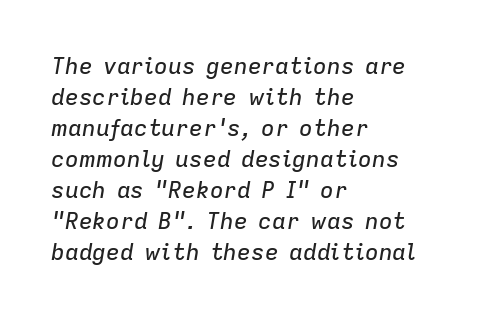
{"italic": "yes", "lean": "right", "slant_degrees": 9, "underline": "no", "align": "left", "line_spacing": "normal", "line_spacing_ratio": 1.35, "letter_spacing": "normal", "letter_spacing_em": 0.0, "glyph_px": 23}
